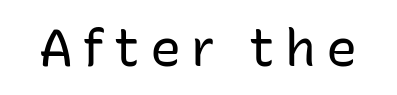
The image shows 52 px regular-weight sans-serif type, upright; set not underlined; low stroke contrast and a medium x-height.
